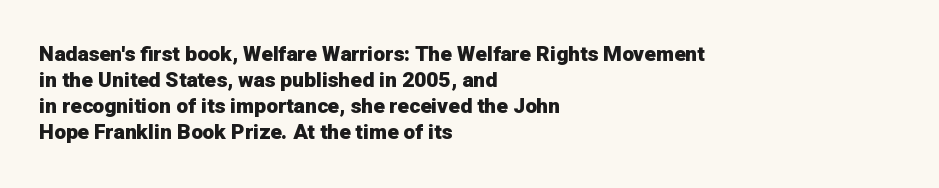
The strokes are fattened all the way to bold. Visually the block forms a straight wall on the left and a jagged coastline on the right. A typesetter would mark this as roman, not italic. The words here are not underlined.
